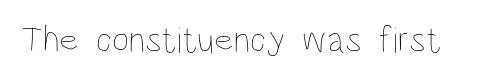
{"italic": "no", "bold": "no", "weight": "thin", "width": "condensed", "stroke_contrast": "low", "x_height": "large", "monospaced": "no", "underline": "no", "letter_spacing": "normal", "letter_spacing_em": 0.0, "glyph_px": 37}
